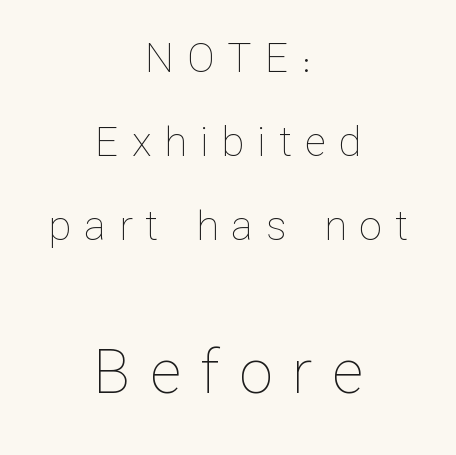
The image shows 61 px thin type, upright; set centered, loose line spacing (2.05x), unusually wide letter spacing (+0.32 em), not underlined; the second (bottom) block is 1.49x larger; low stroke contrast and a medium x-height.
